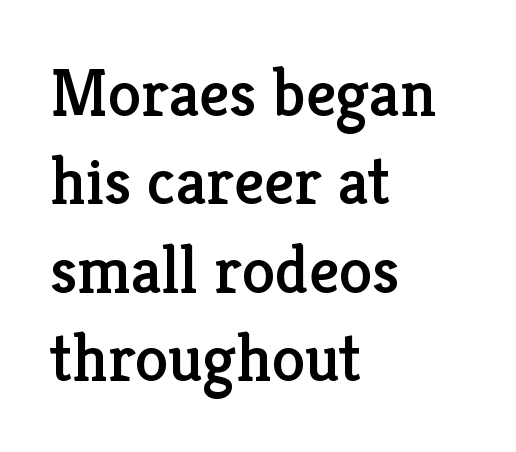
{"serif": "yes", "italic": "no", "width": "normal", "stroke_contrast": "low", "x_height": "medium", "monospaced": "no", "underline": "no", "align": "left", "line_spacing": "normal", "line_spacing_ratio": 1.32, "letter_spacing": "normal", "letter_spacing_em": 0.0, "glyph_px": 67}
